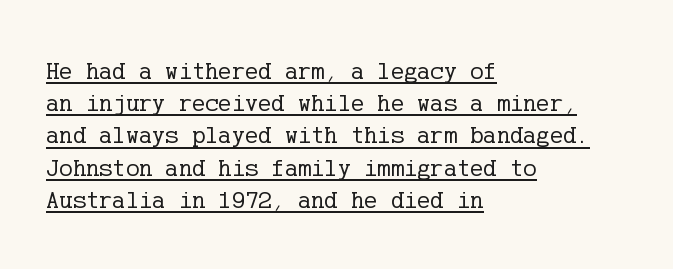
{"italic": "no", "bold": "no", "underline": "yes", "align": "left", "line_spacing": "normal", "line_spacing_ratio": 1.29, "letter_spacing": "normal", "letter_spacing_em": 0.0, "glyph_px": 25}
